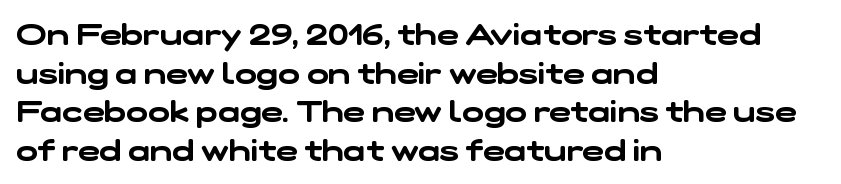
{"serif": "no", "width": "wide", "stroke_contrast": "low", "x_height": "medium", "monospaced": "no", "underline": "no", "align": "left", "line_spacing": "normal", "line_spacing_ratio": 1.33, "letter_spacing": "normal", "letter_spacing_em": 0.0, "glyph_px": 29}
